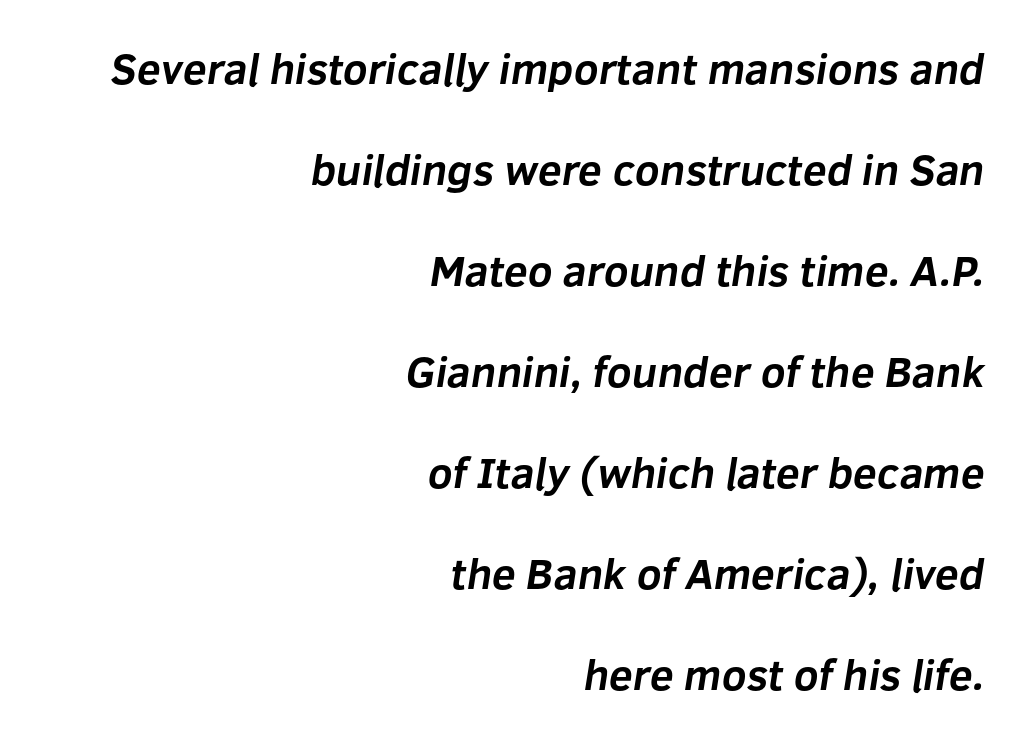
The image shows 43 px bold sans-serif type; set right-aligned, loose line spacing (2.35x), normal letter spacing, not underlined; low stroke contrast and a medium x-height.
